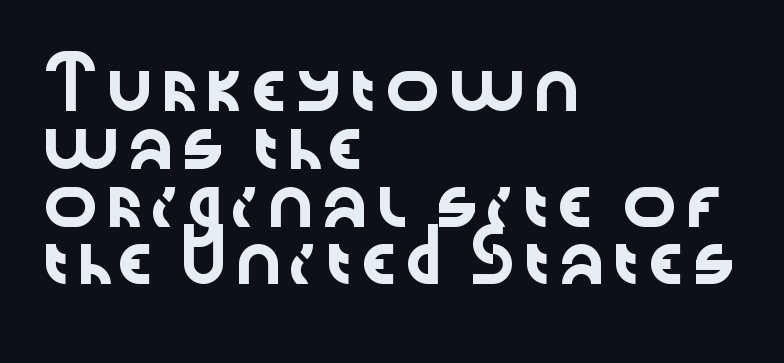
Q: Is the text italic (slanted)? A: No, it is upright.
Q: Is the typeface a serif or a sans-serif typeface? A: Sans-serif.
Q: Is the text underlined? A: No.
Q: How is the paragraph aligned? A: Left-aligned.
Q: Is the spacing between letters normal or unusually wide? A: Normal.
Q: Width (condensed, normal, or wide)? A: Wide.
Q: Stroke contrast? A: Low.
Q: x-height? A: Medium.
Q: Monospaced? A: No.
